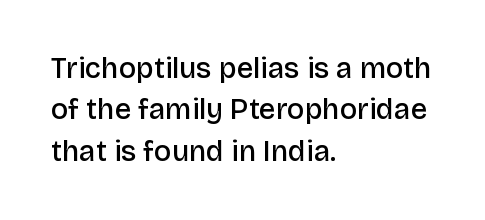
The image shows 29 px semibold sans-serif type, upright; set left-aligned, normal line spacing (1.43x), normal letter spacing, not underlined; low stroke contrast and a large x-height.
